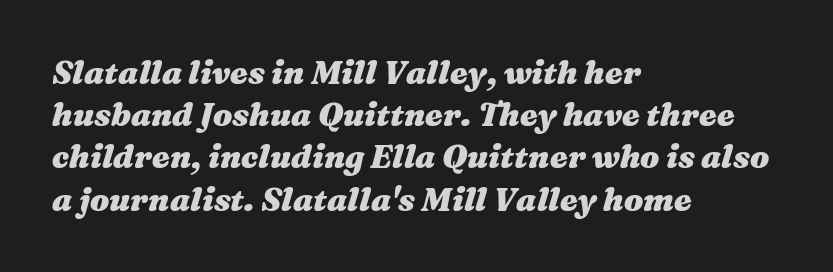
This sample keeps an unexceptional amount of space between lines. The font is running at its bold setting. The letterforms sit shoulder to shoulder at normal distance. The area under the type is left untouched.
